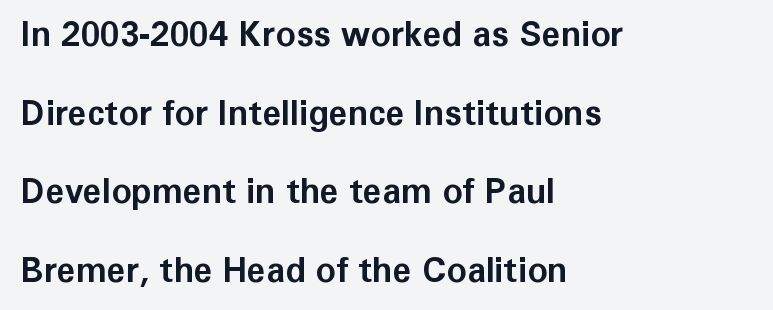
{"serif": "no", "italic": "no", "bold": "yes", "weight": "bold", "width": "normal", "stroke_contrast": "low", "x_height": "medium", "monospaced": "no", "underline": "no", "align": "left", "line_spacing": "loose", "line_spacing_ratio": 2.31, "letter_spacing": "normal", "letter_spacing_em": 0.0, "glyph_px": 34}
